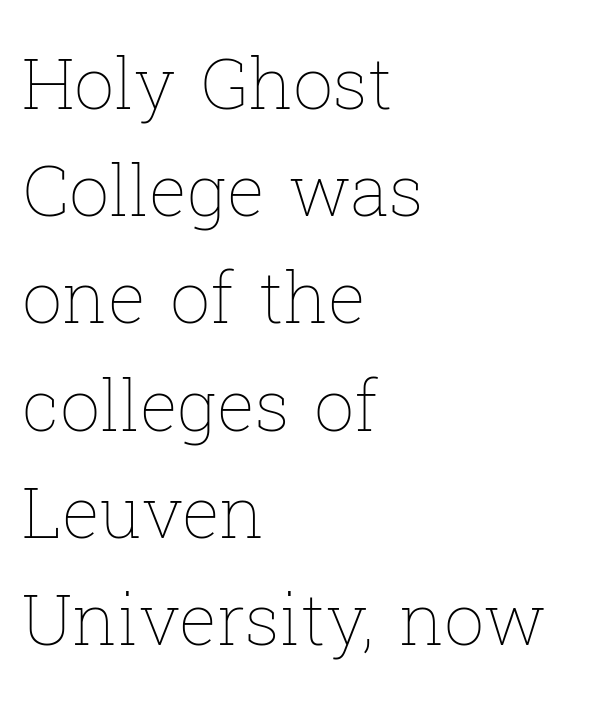
Q: Is the text bold? A: No.
Q: Is the text italic (slanted)? A: No, it is upright.
Q: Is the text underlined? A: No.
Q: How is the paragraph aligned? A: Left-aligned.
Q: Is the spacing between letters normal or unusually wide? A: Normal.
Q: Is the spacing between lines tight, normal or loose? A: Normal.
Q: Width (condensed, normal, or wide)? A: Normal.
Q: Stroke contrast? A: Low.
Q: x-height? A: Medium.
Q: Monospaced? A: No.
